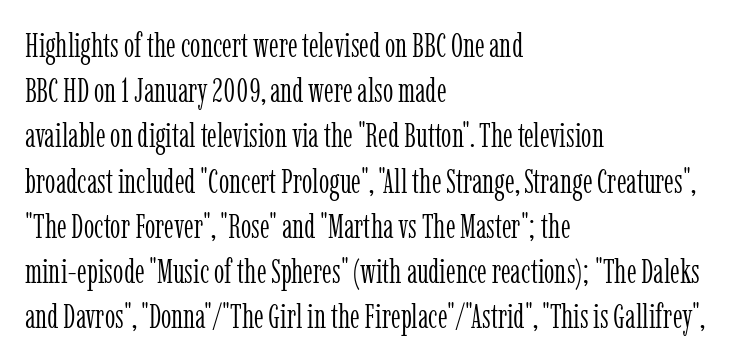
Q: Is the text bold? A: No.
Q: Is the text italic (slanted)? A: No, it is upright.
Q: Is the typeface a serif or a sans-serif typeface? A: Serif.
Q: Is the text underlined? A: No.
Q: How is the paragraph aligned? A: Left-aligned.
Q: Is the spacing between letters normal or unusually wide? A: Normal.
Q: Is the spacing between lines tight, normal or loose? A: Normal.
Q: Width (condensed, normal, or wide)? A: Condensed.
Q: Stroke contrast? A: Low.
Q: x-height? A: Medium.
Q: Monospaced? A: No.
